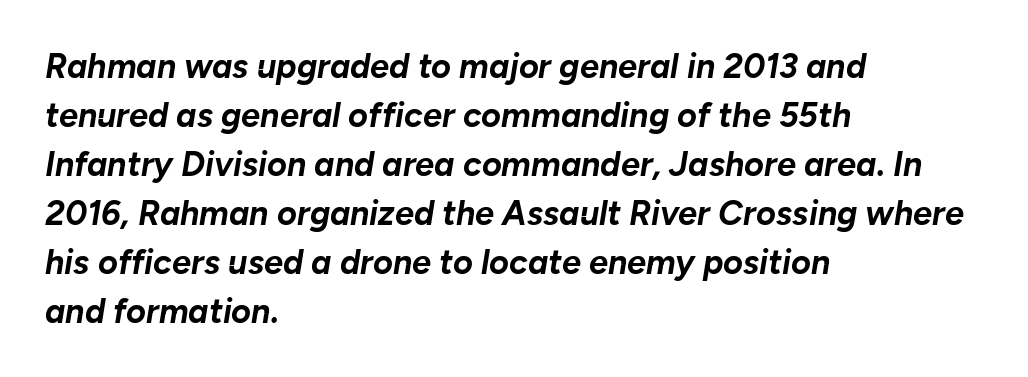
Plain, unruled lines of type. What stands out about the letter spacing? Nothing — it is the standard amount. Heft: maximum for text — a bold. Teacher's note: observe the even left margin — that is flush-left alignment.
